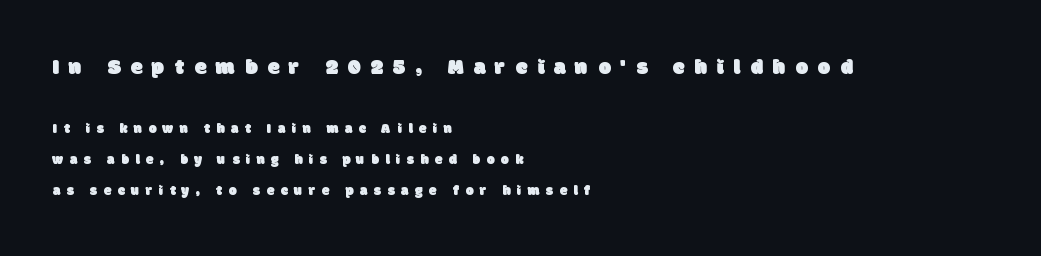
Q: Is the text underlined? A: No.
Q: How is the paragraph aligned? A: Left-aligned.
Q: Is the spacing between letters normal or unusually wide? A: Unusually wide.
Q: Is the spacing between lines tight, normal or loose? A: Loose.
Q: Which block of text is set in a larger size, the first (top) or the second (bottom)? A: The first (top) one.
